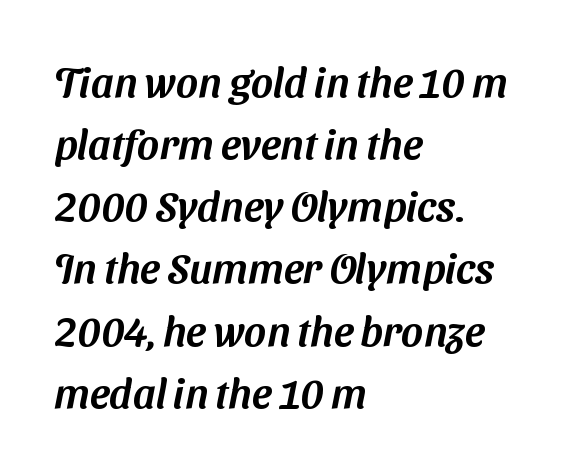
{"serif": "no", "width": "normal", "stroke_contrast": "medium", "x_height": "medium", "monospaced": "no", "underline": "no", "align": "left", "line_spacing": "normal", "line_spacing_ratio": 1.48, "letter_spacing": "normal", "letter_spacing_em": 0.0, "glyph_px": 42}
